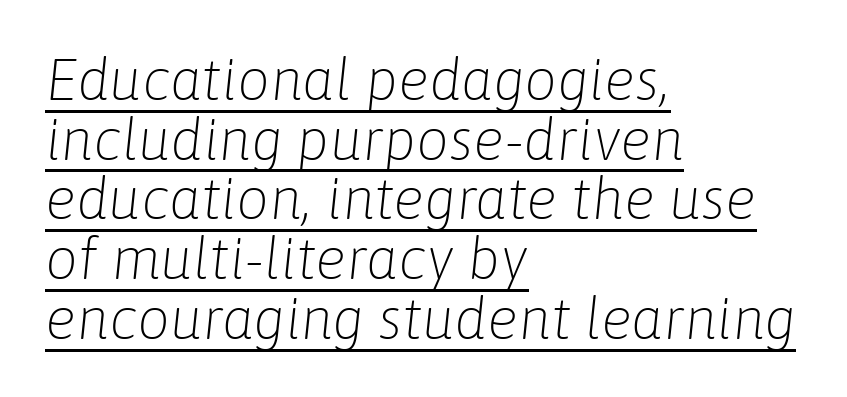
The image shows 58 px light type, italic (leaning right); set left-aligned, tight line spacing (1.03x), normal letter spacing, underlined; low stroke contrast and a medium x-height.
